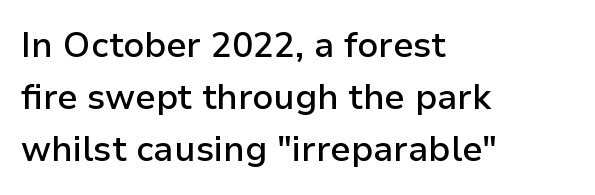
Is this a fixed-width face? No — the glyphs have proportional, varying widths. The type sits square on the baseline with zero lean. A classic flush-left, rag-right setting is used for this passage. Nope, no serifs anywhere on these letters. A clean baseline with only descenders dipping below it.
